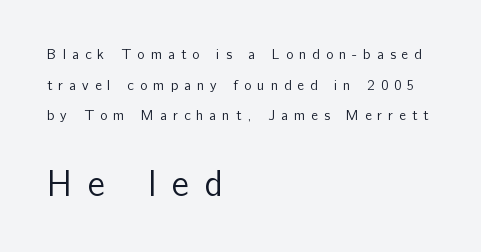
The image shows 36 px regular-weight sans-serif type, upright; set left-aligned, loose line spacing (2.18x), unusually wide letter spacing (+0.43 em), not underlined; the second (bottom) block is 2.57x larger; low stroke contrast and a medium x-height.
